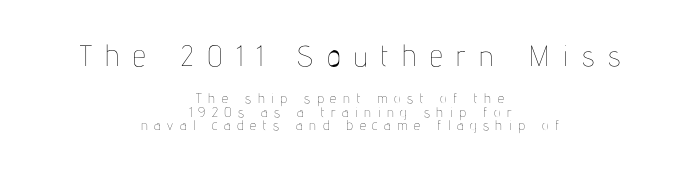
Q: Is the text bold? A: No.
Q: Is the text italic (slanted)? A: No, it is upright.
Q: Is the text underlined? A: No.
Q: How is the paragraph aligned? A: Centered.
Q: Is the spacing between letters normal or unusually wide? A: Unusually wide.
Q: Is the spacing between lines tight, normal or loose? A: Tight.
Q: Which block of text is set in a larger size, the first (top) or the second (bottom)? A: The first (top) one.
Q: Width (condensed, normal, or wide)? A: Condensed.
Q: Stroke contrast? A: Low.
Q: x-height? A: Medium.
Q: Monospaced? A: No.
